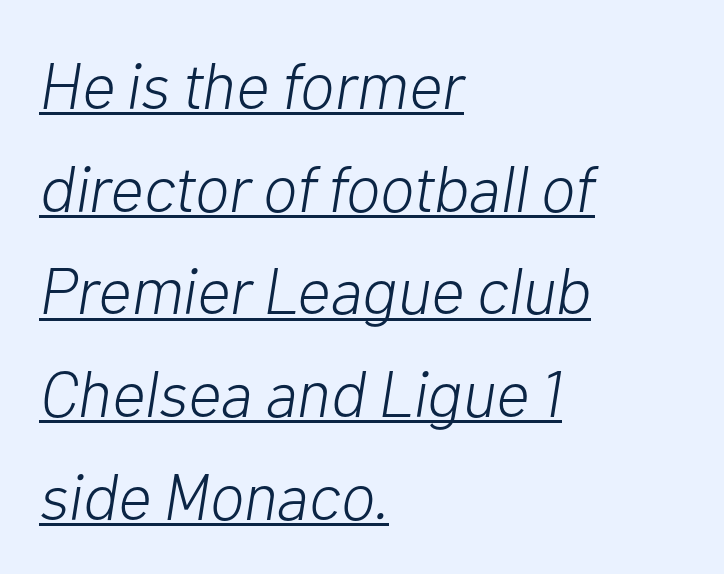
Does the copy run flush right? No — it runs flush left. The horizontal fit of the characters is conventional and even. Would a proofreader flag this as italicized? Yes. A continuous stroke trails under the words, as in a hyperlink.
